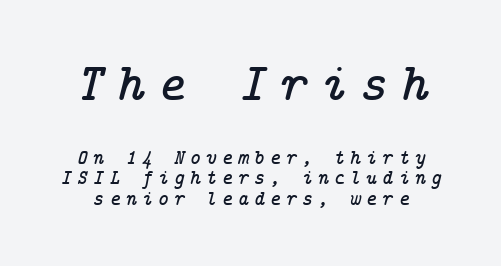
Q: Is the text italic (slanted)? A: Yes, it leans right by about 14 degrees.
Q: Is the typeface a serif or a sans-serif typeface? A: Serif.
Q: Is the text underlined? A: No.
Q: Is the spacing between letters normal or unusually wide? A: Unusually wide.
Q: Is the spacing between lines tight, normal or loose? A: Tight.
Q: Which block of text is set in a larger size, the first (top) or the second (bottom)? A: The first (top) one.
Q: Width (condensed, normal, or wide)? A: Normal.
Q: Stroke contrast? A: Low.
Q: x-height? A: Medium.
